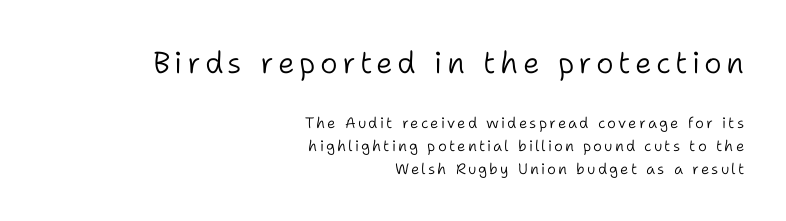
Q: Is the text bold? A: No.
Q: Is the text italic (slanted)? A: No, it is upright.
Q: Is the typeface a serif or a sans-serif typeface? A: Sans-serif.
Q: Is the text underlined? A: No.
Q: How is the paragraph aligned? A: Right-aligned.
Q: Is the spacing between lines tight, normal or loose? A: Normal.
Q: Which block of text is set in a larger size, the first (top) or the second (bottom)? A: The first (top) one.
Q: Width (condensed, normal, or wide)? A: Normal.
Q: Stroke contrast? A: Low.
Q: x-height? A: Medium.
Q: Monospaced? A: No.
